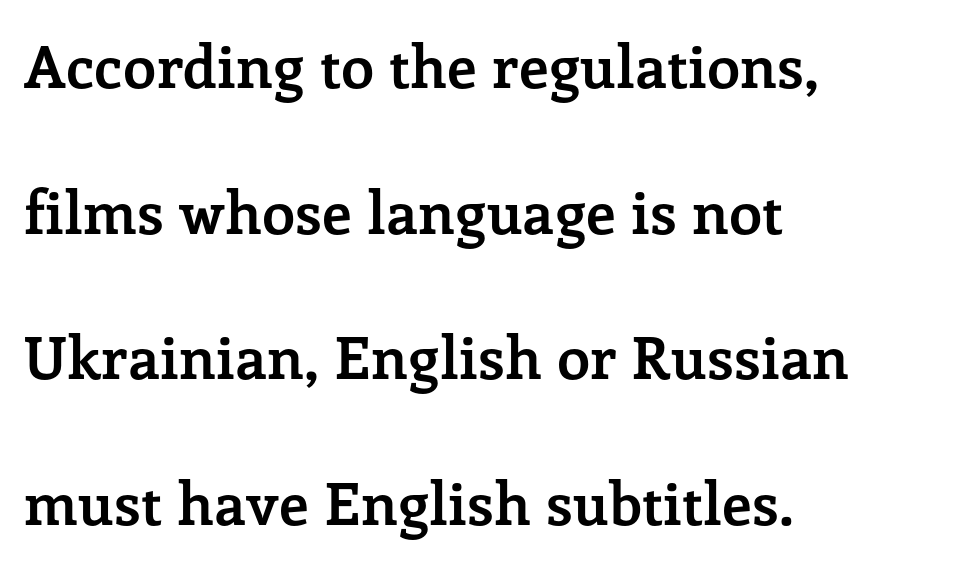
Type style note: has serifs. The string is rendered with underlining switched off. Alignment: flush left. This sample uses plain, unmodified letter spacing. You'd pick this weight for a headline — it's a proper bold.
